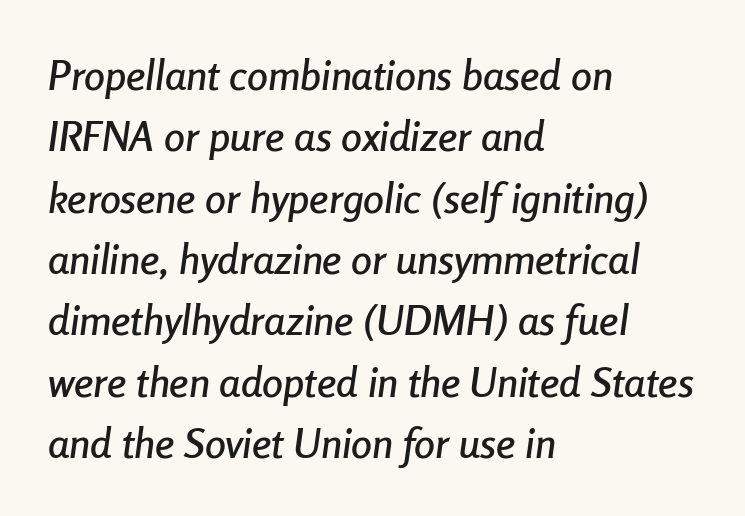
The image shows 42 px condensed type, italic (leaning right); set left-aligned, normal line spacing (1.46x), normal letter spacing, not underlined; low stroke contrast and a medium x-height.
